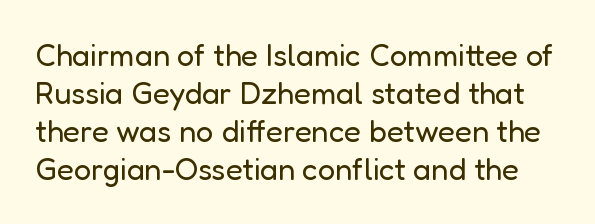
Has an underline been added? It has not. Think of a printed novel: that variable character pitch is what you see here. Summary of weight: not heavy and not bold. The gaps between neighbouring characters are ordinary and unremarkable. Stroke terminals: plain, sans-serif.
